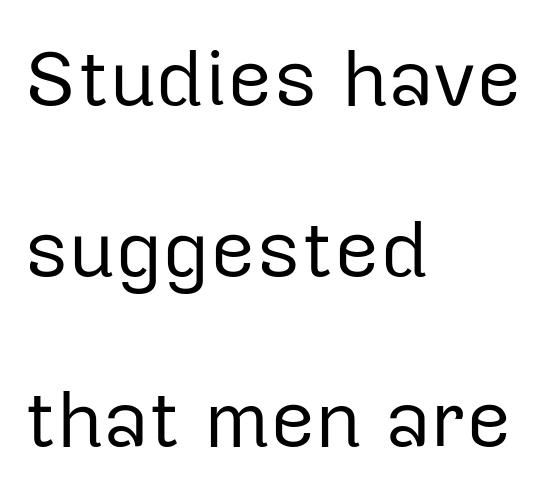
The image shows 79 px regular-weight sans-serif type, upright; set left-aligned, loose line spacing (2.16x), normal letter spacing, not underlined; low stroke contrast and a medium x-height.
